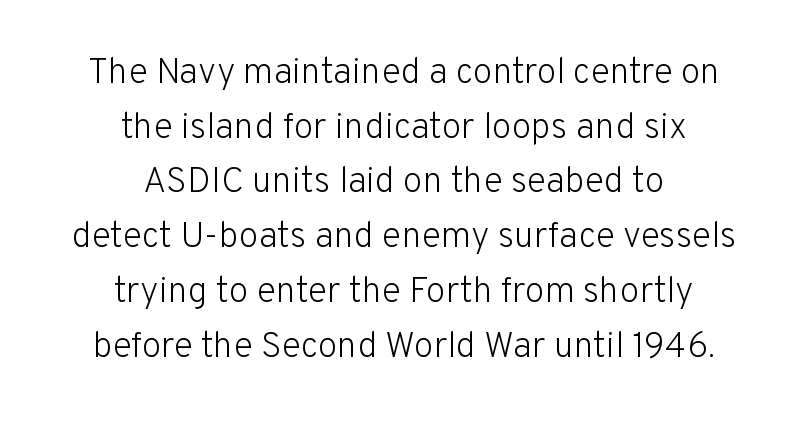
Q: Is the text bold? A: No.
Q: Is the text italic (slanted)? A: No, it is upright.
Q: Is the typeface a serif or a sans-serif typeface? A: Sans-serif.
Q: Is the text underlined? A: No.
Q: How is the paragraph aligned? A: Centered.
Q: Is the spacing between letters normal or unusually wide? A: Normal.
Q: Is the spacing between lines tight, normal or loose? A: Normal.
Q: Width (condensed, normal, or wide)? A: Normal.
Q: Stroke contrast? A: Low.
Q: x-height? A: Medium.
Q: Monospaced? A: No.
